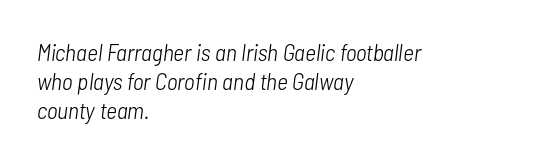
The image shows 24 px text type, italic (leaning right); set left-aligned, line spacing 1.2x, normal letter spacing, not underlined.
